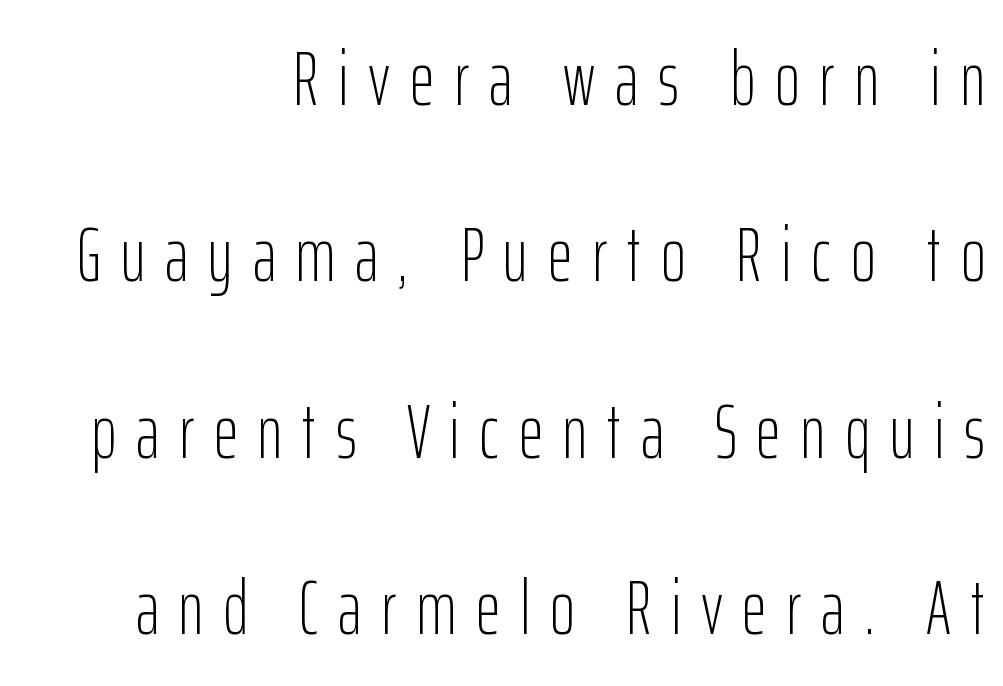
{"serif": "no", "italic": "no", "bold": "no", "weight": "light", "width": "condensed", "stroke_contrast": "low", "x_height": "medium", "monospaced": "no", "underline": "no", "align": "right", "line_spacing": "loose", "line_spacing_ratio": 2.32, "letter_spacing": "wide", "letter_spacing_em": 0.26, "glyph_px": 76}
